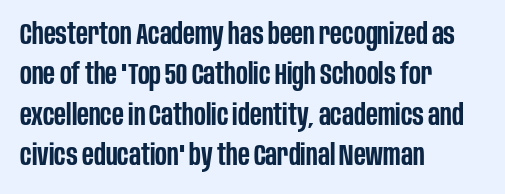
Q: Is the text bold? A: Semi-bold.
Q: Is the text italic (slanted)? A: No, it is upright.
Q: Is the typeface a serif or a sans-serif typeface? A: Sans-serif.
Q: Is the text underlined? A: No.
Q: How is the paragraph aligned? A: Left-aligned.
Q: Is the spacing between letters normal or unusually wide? A: Normal.
Q: Is the spacing between lines tight, normal or loose? A: Normal.
Q: Width (condensed, normal, or wide)? A: Condensed.
Q: Stroke contrast? A: Low.
Q: x-height? A: Large.
Q: Monospaced? A: No.
